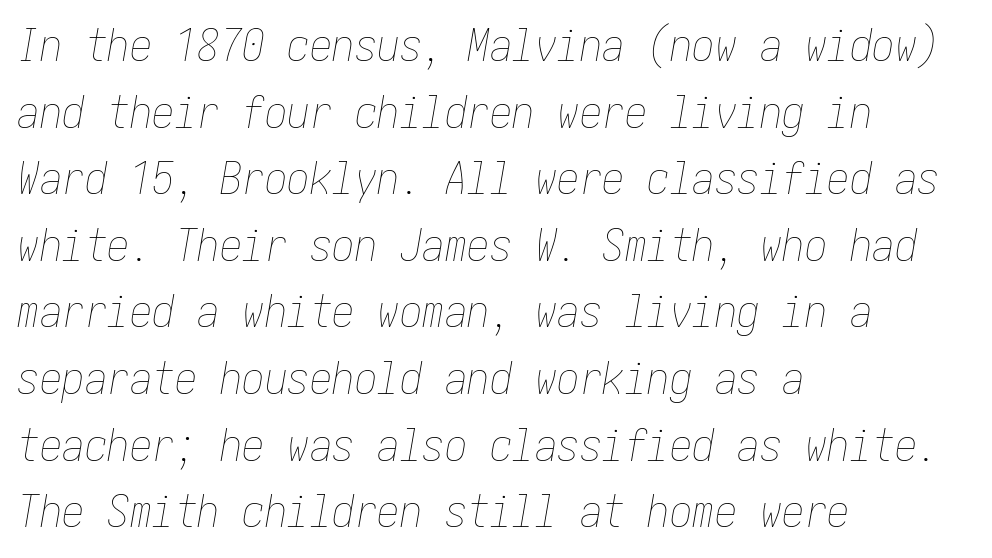
This rendering features lettering with no underline. Standard letterfit; no display-style spreading of the glyphs. Every character sits at an angle, as italics do. Nothing heavy about these letters — not bold at all. The rendering uses a moderate line-height, typical for paragraphs.
